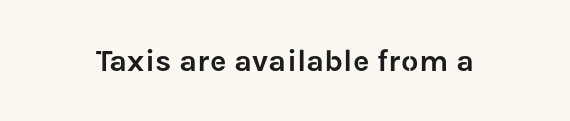
Q: Is the text italic (slanted)? A: No, it is upright.
Q: Is the typeface a serif or a sans-serif typeface? A: Sans-serif.
Q: Is the text underlined? A: No.
Q: Is the spacing between letters normal or unusually wide? A: Normal.
Q: Width (condensed, normal, or wide)? A: Normal.
Q: Stroke contrast? A: Low.
Q: x-height? A: Medium.
Q: Monospaced? A: No.
